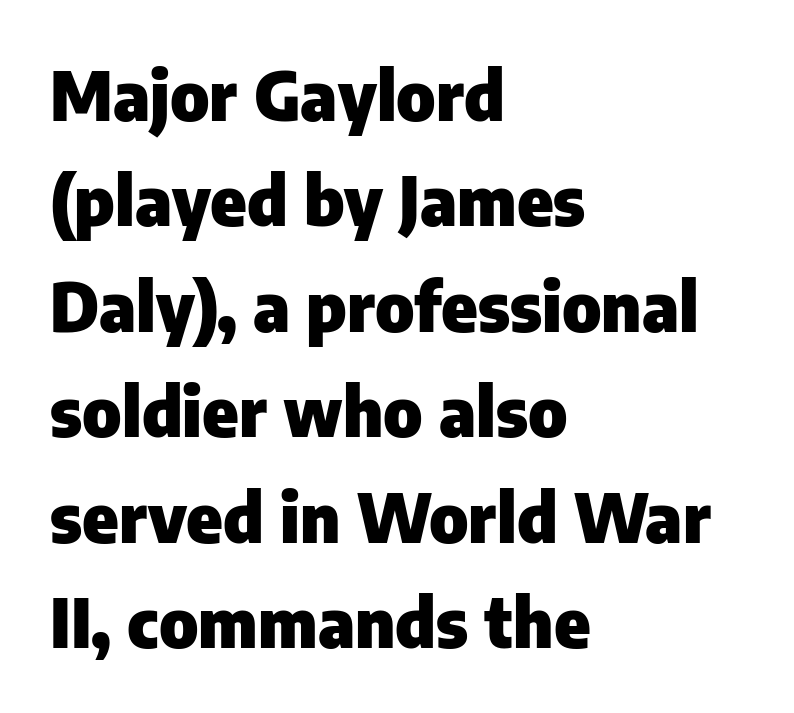
The paragraph has a hard left edge and a soft right edge. Is this a fixed-width face? No — the glyphs have proportional, varying widths. Designer's note — italics off, roman on. The designer left line spacing at the default. The glyphs are unaccompanied by any horizontal stroke below them.
